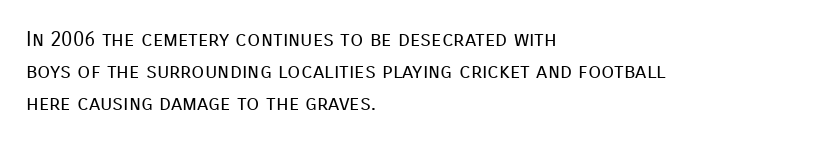
Is the block centered? No — it sits flush against the left margin. Honestly, the row spacing looks completely unremarkable. Check under the words: just untouched page. Ascenders rise straight up at ninety degrees. Nobody touched the tracking dial on this one.
